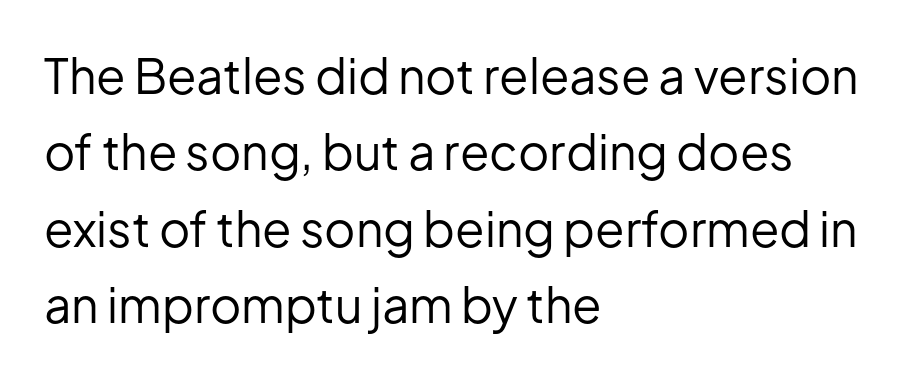
The image shows 48 px regular-weight sans-serif type, upright; set left-aligned, normal line spacing (1.59x), normal letter spacing, not underlined; low stroke contrast and a medium x-height.
